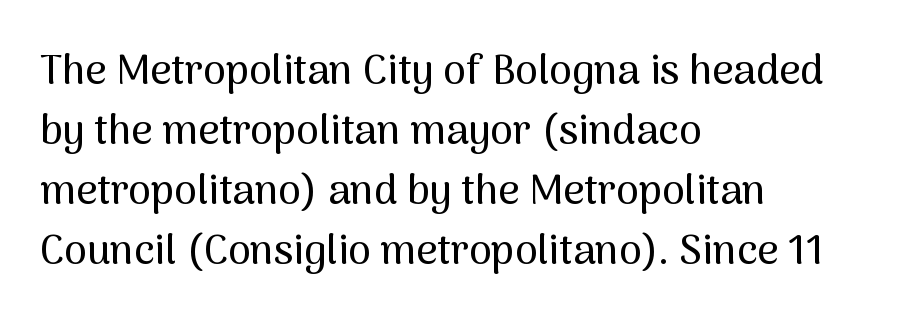
Ordinary non-slanted type is in use. Grotesque or geometric, the face here clearly has no serifs. These lines are set flush left with a ragged right edge. Rule under the text: the space is simply empty. Is the letter spacing exaggerated? No — it looks like the ordinary default. Varying glyph widths throughout — classic text-font behaviour.
